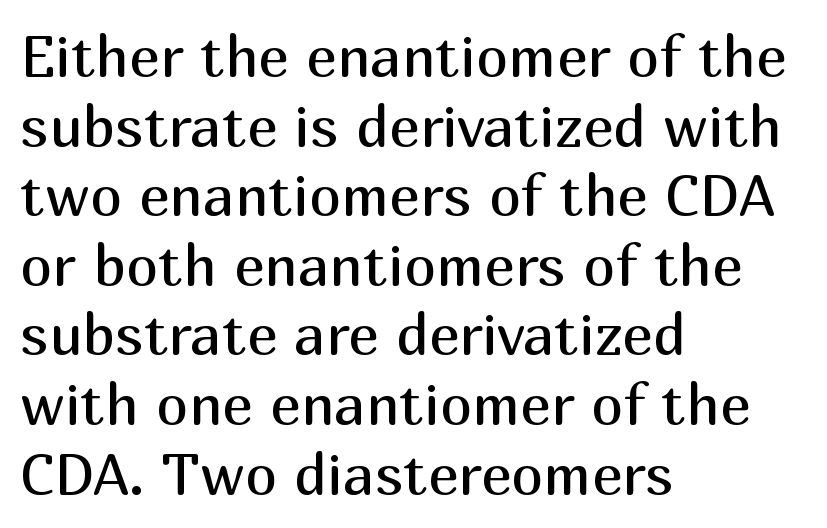
The image shows 58 px regular-weight sans-serif type, upright; set left-aligned, line spacing 1.2x, normal letter spacing, not underlined; medium stroke contrast and a medium x-height.
